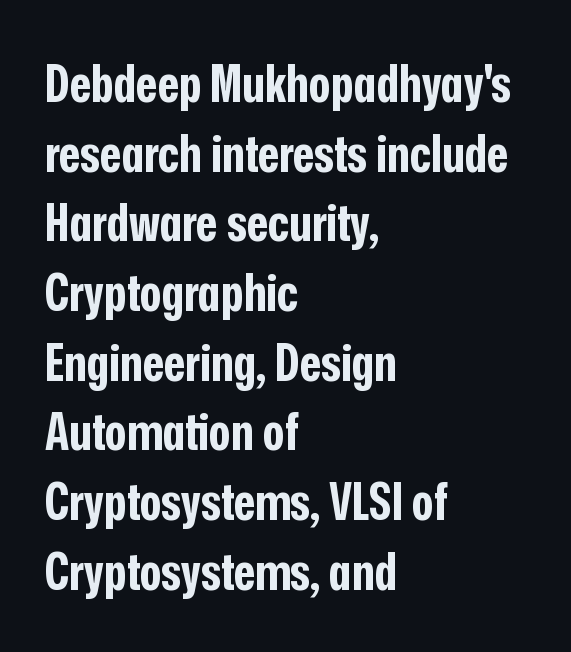
{"serif": "no", "italic": "no", "bold": "yes", "weight": "bold", "width": "condensed", "stroke_contrast": "low", "x_height": "medium", "monospaced": "no", "underline": "no", "align": "left", "line_spacing": "normal", "line_spacing_ratio": 1.34, "letter_spacing": "normal", "letter_spacing_em": 0.0, "glyph_px": 52}
